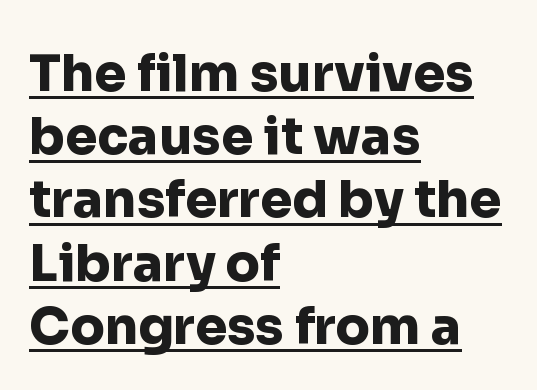
The image shows 51 px heavy sans-serif type, upright; set left-aligned, line spacing 1.24x, normal letter spacing, underlined; low stroke contrast and a medium x-height.
